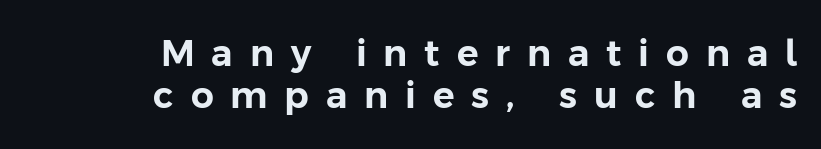
The string is rendered with underlining switched off. Upright lettering throughout. Students, note that the glyphs here are deliberately spaced far apart. The rendering anchors every line to the right-hand side. The passage shown is typed in a proportional face where columns would drift. Serifs: no, the terminals of the letterforms are clean.
